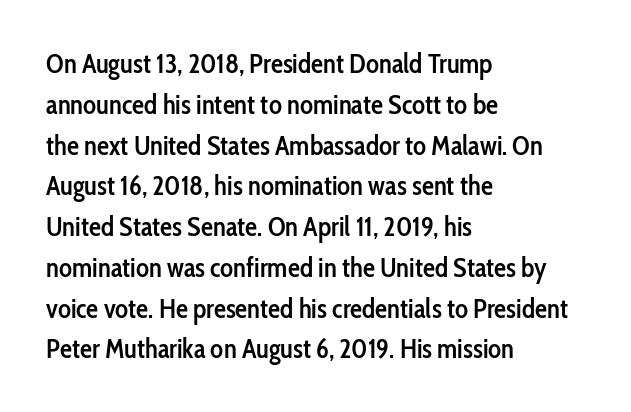
The image shows 27 px text type, upright; set left-aligned, normal line spacing (1.51x), normal letter spacing, not underlined.
